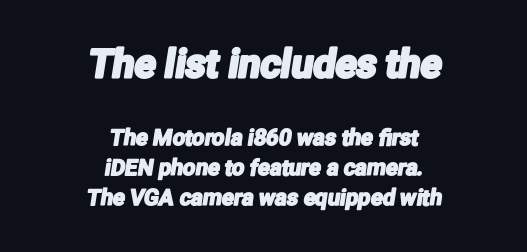
The image shows 39 px condensed sans-serif type; set centered, normal line spacing (1.36x), normal letter spacing, not underlined; the first (top) block is 1.77x larger; low stroke contrast and a medium x-height.
